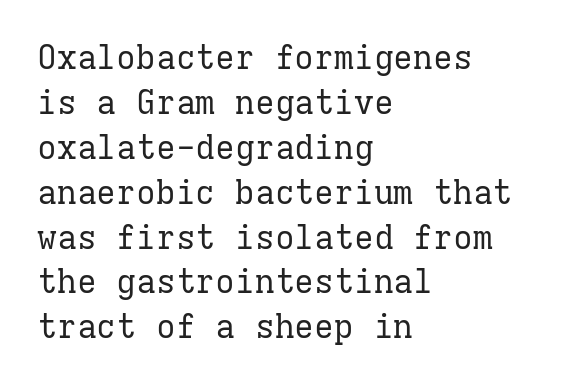
The image shows 33 px regular-weight serif type, upright, monospaced; set left-aligned, normal line spacing (1.36x), normal letter spacing, not underlined; low stroke contrast and a medium x-height.
